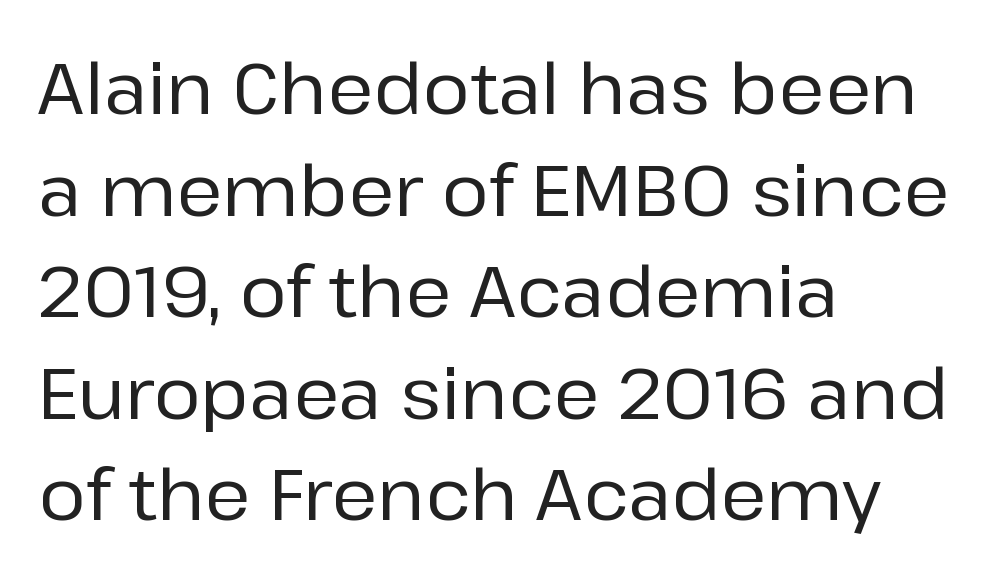
{"serif": "no", "italic": "no", "width": "normal", "stroke_contrast": "low", "x_height": "medium", "monospaced": "no", "underline": "no", "align": "left", "line_spacing": "normal", "line_spacing_ratio": 1.43, "letter_spacing": "normal", "letter_spacing_em": 0.0, "glyph_px": 71}
